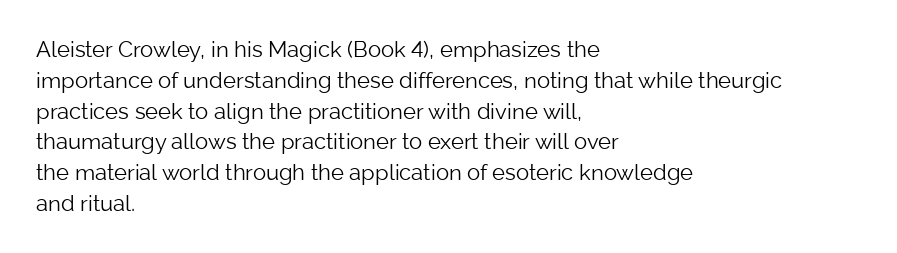
{"italic": "no", "bold": "no", "underline": "no", "align": "left", "line_spacing": "normal", "line_spacing_ratio": 1.4, "letter_spacing": "normal", "letter_spacing_em": 0.0, "glyph_px": 22}
